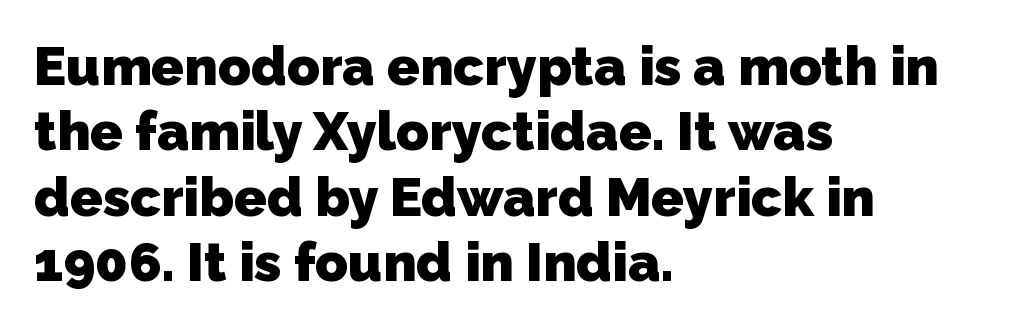
{"serif": "no", "bold": "yes", "weight": "heavy", "width": "normal", "stroke_contrast": "low", "x_height": "medium", "monospaced": "no", "underline": "no", "align": "left", "line_spacing_ratio": 1.21, "letter_spacing": "normal", "letter_spacing_em": 0.0, "glyph_px": 54}
